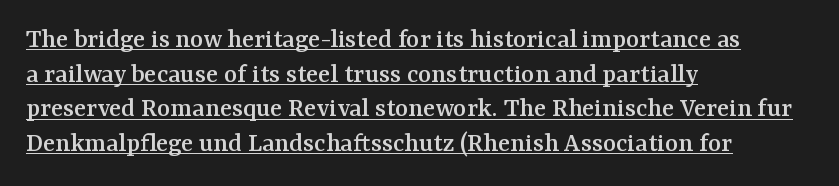
{"serif": "yes", "italic": "no", "width": "normal", "stroke_contrast": "medium", "x_height": "medium", "monospaced": "no", "underline": "yes", "align": "left", "line_spacing_ratio": 1.24, "letter_spacing": "normal", "letter_spacing_em": 0.0, "glyph_px": 28}
